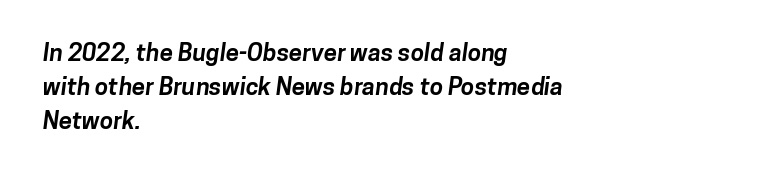
The image shows 24 px bold type; set left-aligned, normal line spacing (1.42x), normal letter spacing, not underlined.
